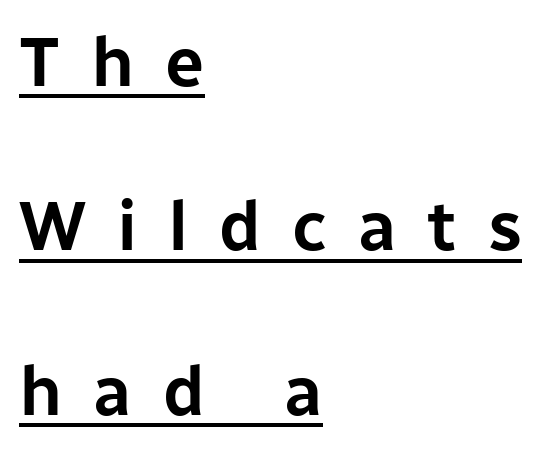
The passage shown is underscored from start to finish. Is this a sans? Yes — the strokes have no serifs. Each letter keeps its own natural width here, so spacing adapts to shape. The leading is generous, giving the passage an open texture. The typesetter chose a ragged-right arrangement here.
